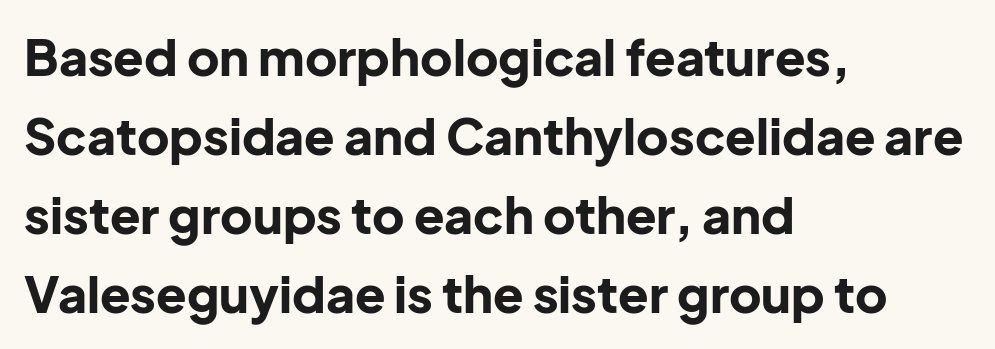
{"serif": "no", "italic": "no", "bold": "yes", "weight": "bold", "width": "normal", "stroke_contrast": "low", "x_height": "medium", "monospaced": "no", "underline": "no", "align": "left", "line_spacing": "normal", "line_spacing_ratio": 1.58, "letter_spacing": "normal", "letter_spacing_em": 0.0, "glyph_px": 50}
